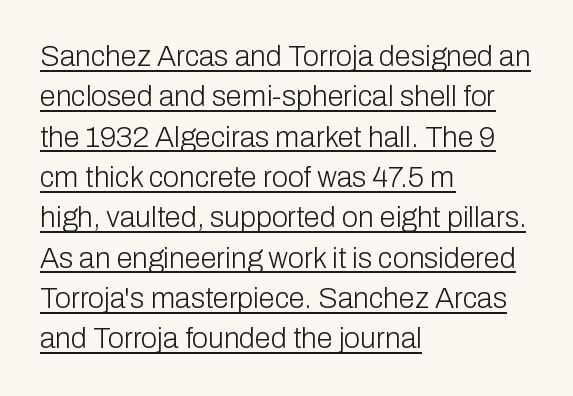
The image shows 29 px light sans-serif type, upright; set left-aligned, normal line spacing (1.39x), normal letter spacing, underlined; low stroke contrast and a medium x-height.
